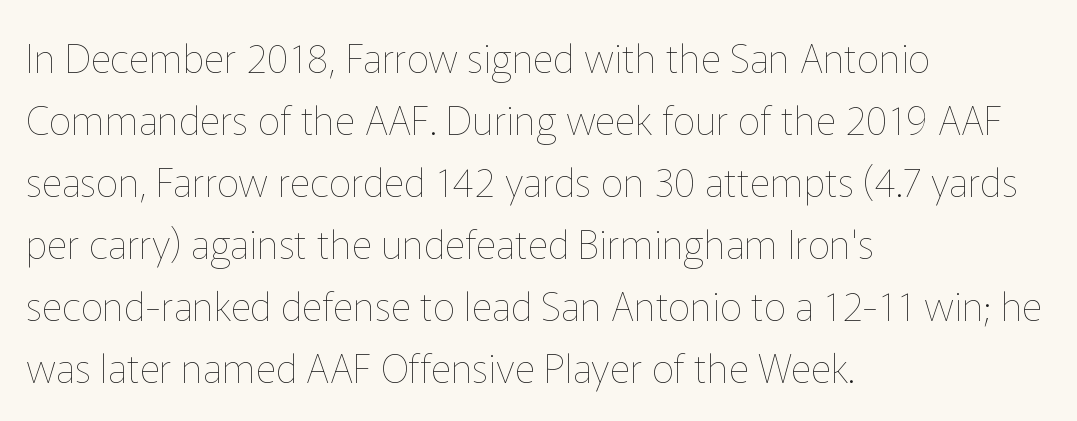
{"italic": "no", "bold": "no", "weight": "thin", "width": "normal", "stroke_contrast": "low", "x_height": "medium", "monospaced": "no", "underline": "no", "align": "left", "line_spacing": "normal", "line_spacing_ratio": 1.55, "letter_spacing": "normal", "letter_spacing_em": 0.0, "glyph_px": 40}
